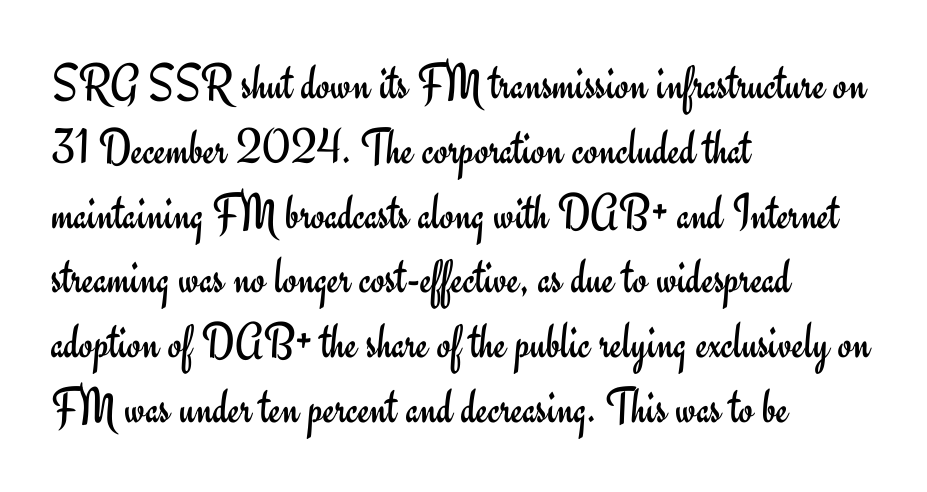
What's the leading like? Ordinary, nothing unusual. If you drew a ruler down the left edge, every line would touch it. Tracking here is standard; glyphs follow each other at the usual distance. Proportional: the letters do not fall into vertical columns.
